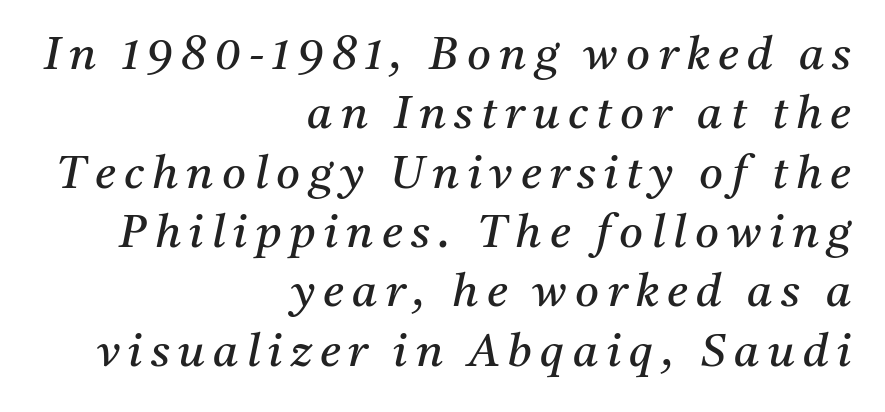
{"serif": "yes", "italic": "yes", "lean": "right", "slant_degrees": 11, "bold": "no", "weight": "regular", "width": "normal", "stroke_contrast": "medium", "x_height": "medium", "monospaced": "no", "underline": "no", "align": "right", "line_spacing": "normal", "line_spacing_ratio": 1.29, "glyph_px": 46}
